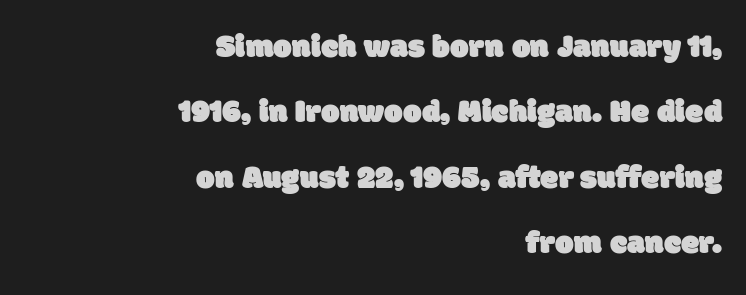
The image shows 33 px sans-serif type; set right-aligned, loose line spacing (1.98x), normal letter spacing, not underlined; low stroke contrast and a large x-height.
